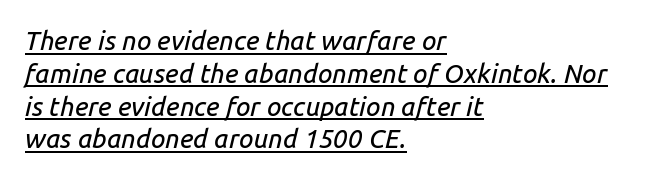
The image shows 26 px text type, italic (leaning right); set left-aligned, normal line spacing (1.26x), normal letter spacing, underlined.
